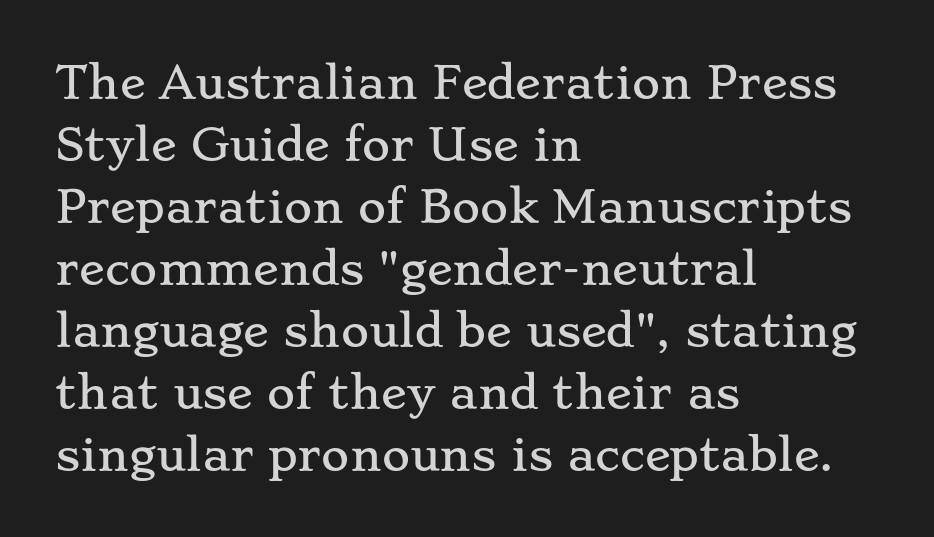
The image shows 43 px wide serif type, upright; set left-aligned, normal line spacing (1.44x), normal letter spacing, not underlined; low stroke contrast and a small x-height.
